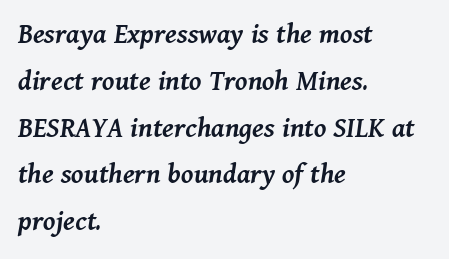
Q: Is the text bold? A: Semi-bold.
Q: Is the text italic (slanted)? A: Yes, it leans right by about 11 degrees.
Q: Is the text underlined? A: No.
Q: How is the paragraph aligned? A: Left-aligned.
Q: Is the spacing between letters normal or unusually wide? A: Normal.
Q: Is the spacing between lines tight, normal or loose? A: Normal.
Q: Width (condensed, normal, or wide)? A: Normal.
Q: Stroke contrast? A: Medium.
Q: x-height? A: Medium.
Q: Monospaced? A: No.
